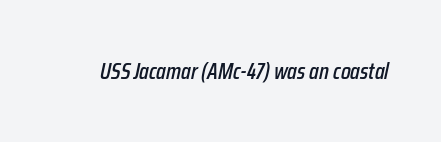
Q: Is the text italic (slanted)? A: Yes, it leans right by about 12 degrees.
Q: Is the text underlined? A: No.
Q: Is the spacing between letters normal or unusually wide? A: Normal.
